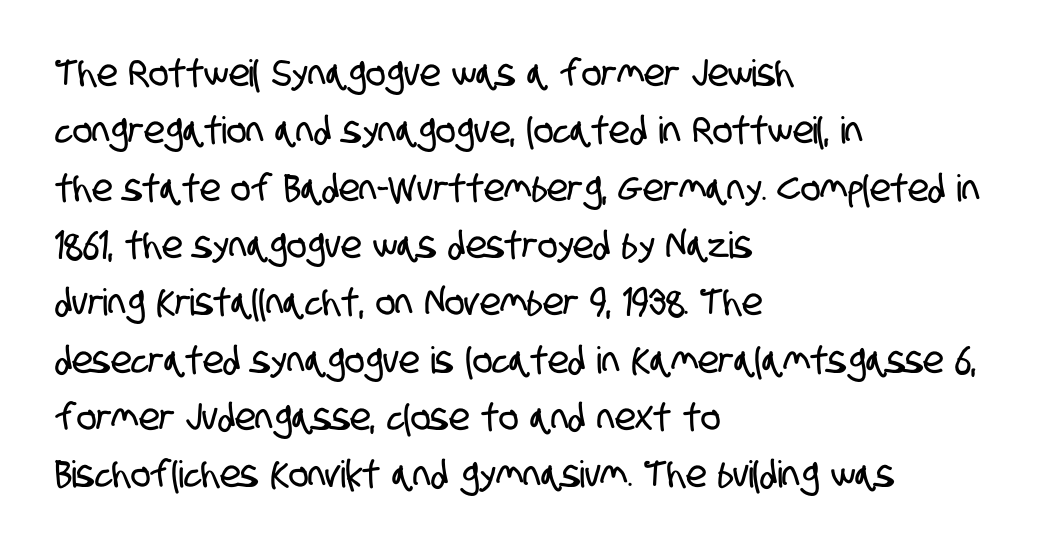
The words here are not underlined. These lines are set flush left with a ragged right edge. Nobody touched the tracking dial on this one. Leading matches the norm, producing a regular column.
